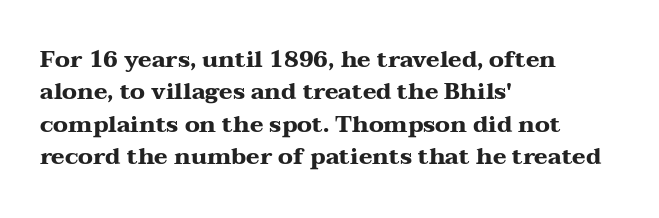
Q: Is the text bold? A: Yes.
Q: Is the text italic (slanted)? A: No, it is upright.
Q: Is the text underlined? A: No.
Q: How is the paragraph aligned? A: Left-aligned.
Q: Is the spacing between letters normal or unusually wide? A: Normal.
Q: Is the spacing between lines tight, normal or loose? A: Normal.
